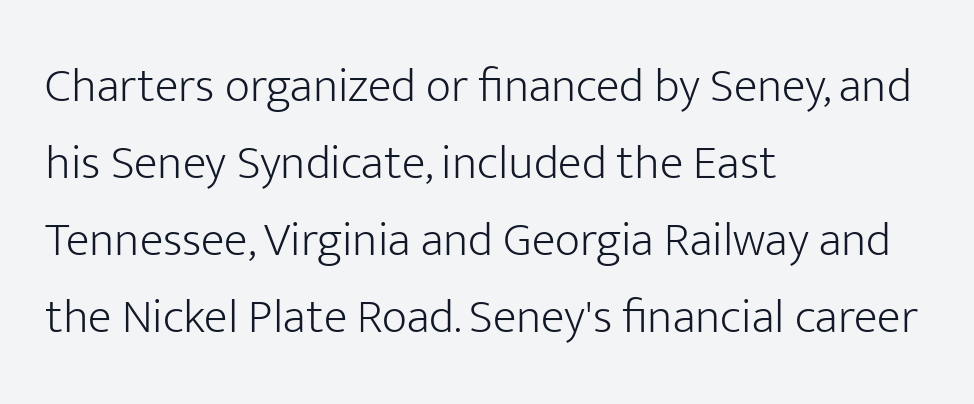
Q: Is the text bold? A: No.
Q: Is the text italic (slanted)? A: No, it is upright.
Q: Is the typeface a serif or a sans-serif typeface? A: Sans-serif.
Q: Is the text underlined? A: No.
Q: How is the paragraph aligned? A: Left-aligned.
Q: Is the spacing between letters normal or unusually wide? A: Normal.
Q: Is the spacing between lines tight, normal or loose? A: Normal.
Q: Width (condensed, normal, or wide)? A: Normal.
Q: Stroke contrast? A: Low.
Q: x-height? A: Medium.
Q: Monospaced? A: No.
